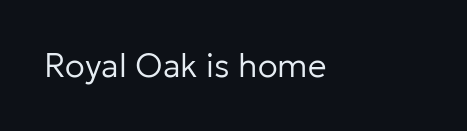
Q: Is the text bold? A: No.
Q: Is the text italic (slanted)? A: No, it is upright.
Q: Is the typeface a serif or a sans-serif typeface? A: Sans-serif.
Q: Is the text underlined? A: No.
Q: How is the paragraph aligned? A: Left-aligned.
Q: Is the spacing between letters normal or unusually wide? A: Normal.
Q: Width (condensed, normal, or wide)? A: Normal.
Q: Stroke contrast? A: Low.
Q: x-height? A: Medium.
Q: Monospaced? A: No.
